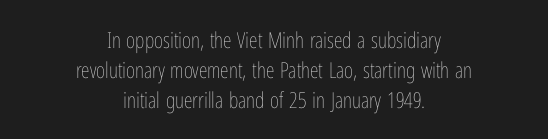
The image shows 22 px text type, upright; set centered, normal line spacing (1.36x), normal letter spacing, not underlined.
